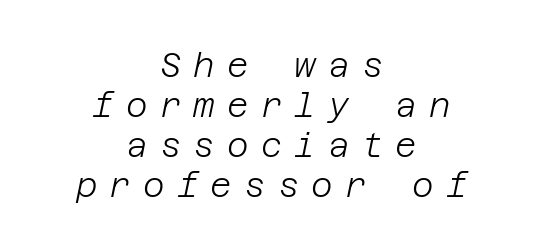
Horizontally, the lines are justified to the midpoint only. Counters stay open thanks to moderate or lighter strokes. Substantial extra tracking has been applied to these lines. The glyphs are unaccompanied by any horizontal stroke below them. The whole block is typeset with a tilt.
